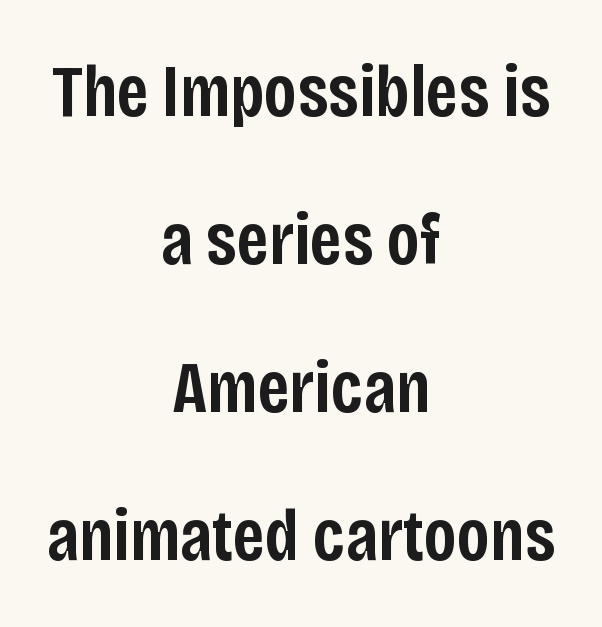
The letterforms sit shoulder to shoulder at normal distance. These lines are composed in type without serifs. Stroke thickness is moderately raised; the sample reads as semibold. The space directly below the letters is spotless. The letters advance in unequal steps, a hallmark of proportional type. The setting favours the middle, as headings and verse often do.
